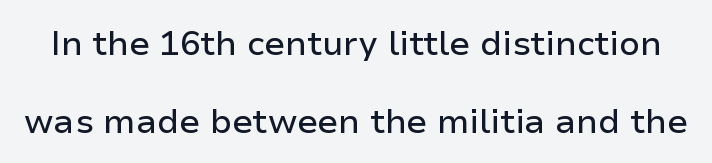
Q: Is the text italic (slanted)? A: No, it is upright.
Q: Is the typeface a serif or a sans-serif typeface? A: Sans-serif.
Q: Is the text underlined? A: No.
Q: Is the spacing between letters normal or unusually wide? A: Normal.
Q: Is the spacing between lines tight, normal or loose? A: Loose.
Q: Width (condensed, normal, or wide)? A: Normal.
Q: Stroke contrast? A: Low.
Q: x-height? A: Medium.
Q: Monospaced? A: No.
